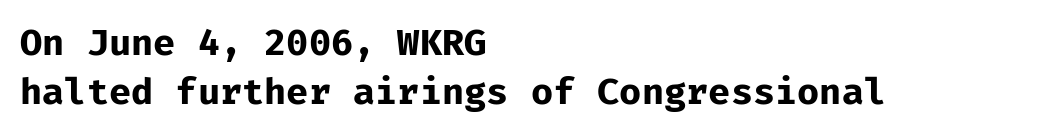
Q: Is the text bold? A: Yes.
Q: Is the text italic (slanted)? A: No, it is upright.
Q: Is the typeface a serif or a sans-serif typeface? A: Sans-serif.
Q: Is the text underlined? A: No.
Q: How is the paragraph aligned? A: Left-aligned.
Q: Is the spacing between letters normal or unusually wide? A: Normal.
Q: Is the spacing between lines tight, normal or loose? A: Normal.
Q: Width (condensed, normal, or wide)? A: Normal.
Q: Stroke contrast? A: Low.
Q: x-height? A: Medium.
Q: Monospaced? A: Yes.
